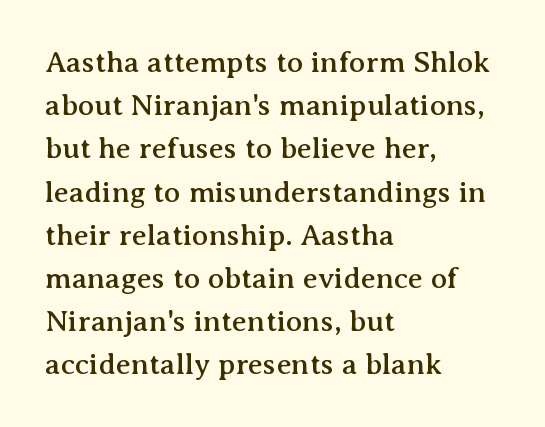
The image shows 30 px serif type, upright; set left-aligned, normal line spacing (1.44x), normal letter spacing, not underlined; medium stroke contrast and a medium x-height.
